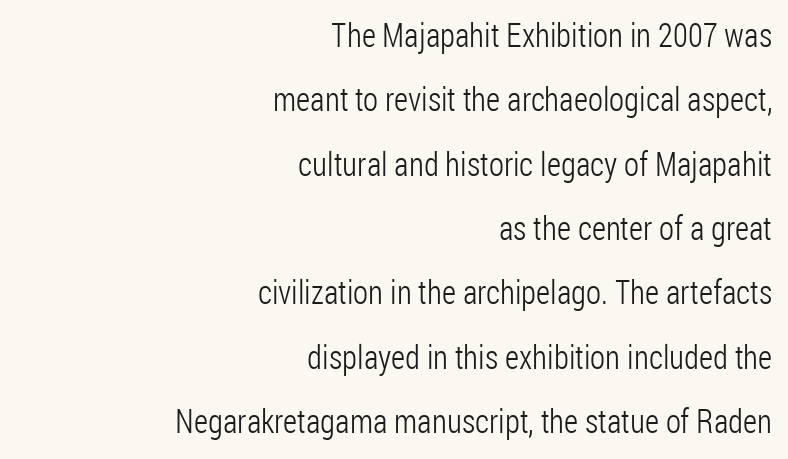
{"serif": "no", "italic": "no", "bold": "no", "weight": "light", "width": "condensed", "stroke_contrast": "low", "x_height": "medium", "monospaced": "no", "underline": "no", "align": "right", "line_spacing": "loose", "line_spacing_ratio": 1.95, "letter_spacing": "normal", "letter_spacing_em": 0.0, "glyph_px": 33}
